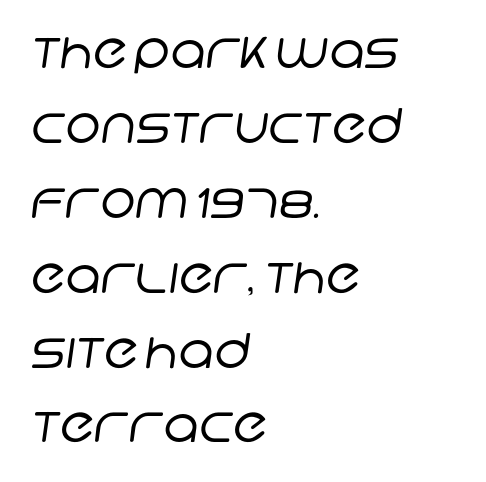
{"serif": "no", "bold": "no", "weight": "regular", "width": "normal", "stroke_contrast": "low", "x_height": "large", "monospaced": "no", "underline": "no", "align": "left", "line_spacing": "normal", "line_spacing_ratio": 1.56, "letter_spacing": "normal", "letter_spacing_em": 0.0, "glyph_px": 48}
